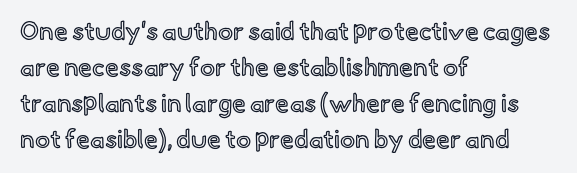
Vertically, the passage feels balanced, rows spaced as you'd expect. Every character sits straight up, as roman type does. A typesetter would call this zero additional tracking. Each line starts at the same left margin while the right side varies. Descenders are the only things crossing below the line.
